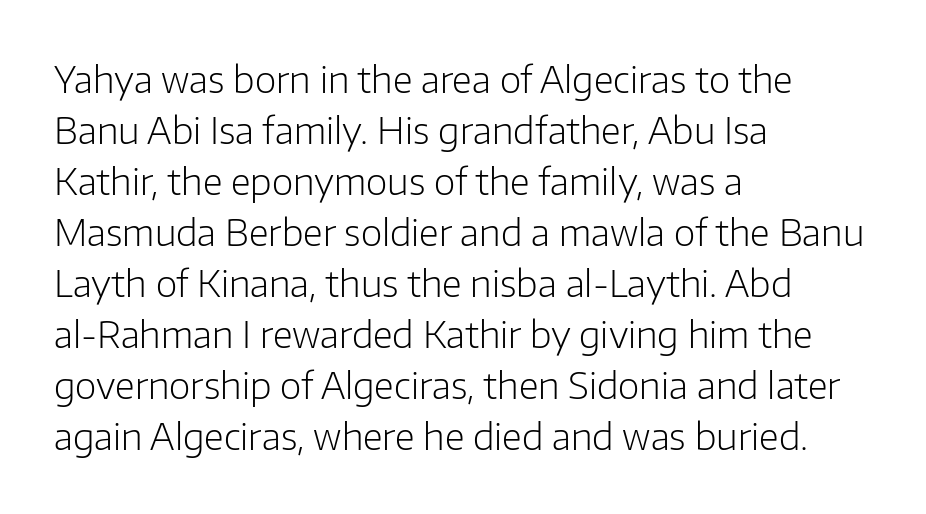
Posture: straight, roman, zero tilt. The face looks like a standard text weight, possibly lighter. Do the characters align in a grid? No, the font is proportional. Just letters on the line, the space beneath them empty. This sample keeps an unexceptional amount of space between lines.
